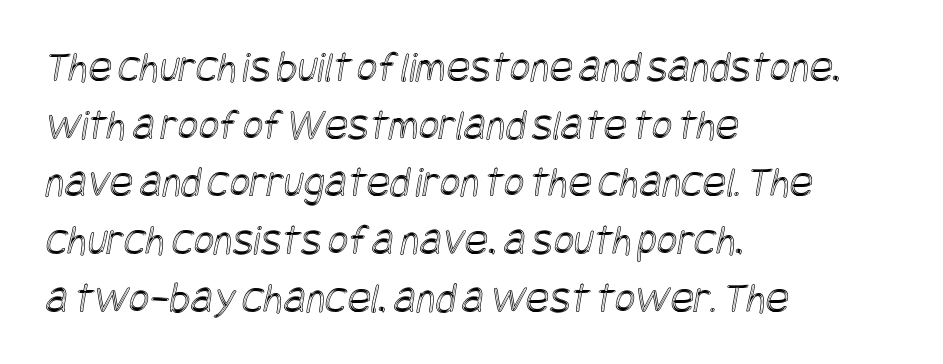
Q: Is the text underlined? A: No.
Q: How is the paragraph aligned? A: Left-aligned.
Q: Is the spacing between letters normal or unusually wide? A: Normal.
Q: Is the spacing between lines tight, normal or loose? A: Normal.
Q: Width (condensed, normal, or wide)? A: Condensed.
Q: x-height? A: Large.
